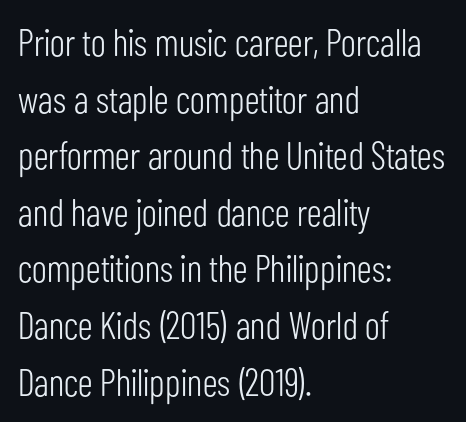
Each row of text sits above clean, open space. It's the straight-up-and-down kind of type. Does the copy run flush right? No — it runs flush left. A sans-serif font was chosen for this passage. On a weight scale, this lands at 450 or below. You could call the tracking neutral — neither tight nor loose.
